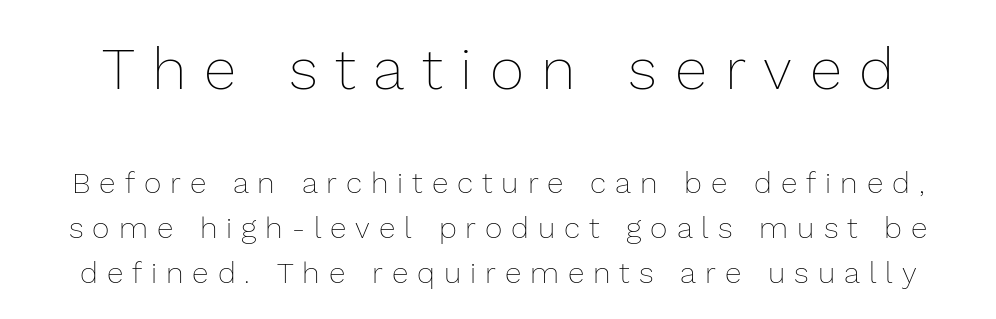
Q: Is the text bold? A: No.
Q: Is the text italic (slanted)? A: No, it is upright.
Q: Is the text underlined? A: No.
Q: Is the spacing between letters normal or unusually wide? A: Unusually wide.
Q: Is the spacing between lines tight, normal or loose? A: Normal.
Q: Which block of text is set in a larger size, the first (top) or the second (bottom)? A: The first (top) one.
Q: Width (condensed, normal, or wide)? A: Normal.
Q: Stroke contrast? A: Low.
Q: x-height? A: Medium.
Q: Monospaced? A: No.
